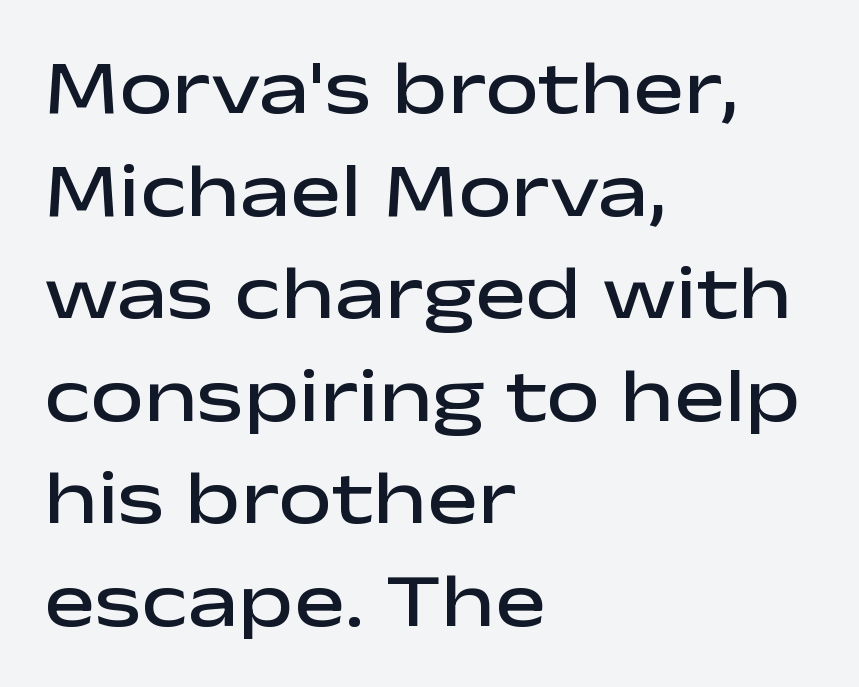
The image shows 76 px semibold, wide sans-serif type, upright; set left-aligned, normal line spacing (1.35x), normal letter spacing, not underlined; low stroke contrast and a medium x-height.
